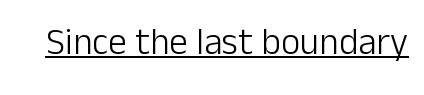
The image shows 37 px light sans-serif type, upright; set normal letter spacing, underlined; low stroke contrast and a medium x-height.
